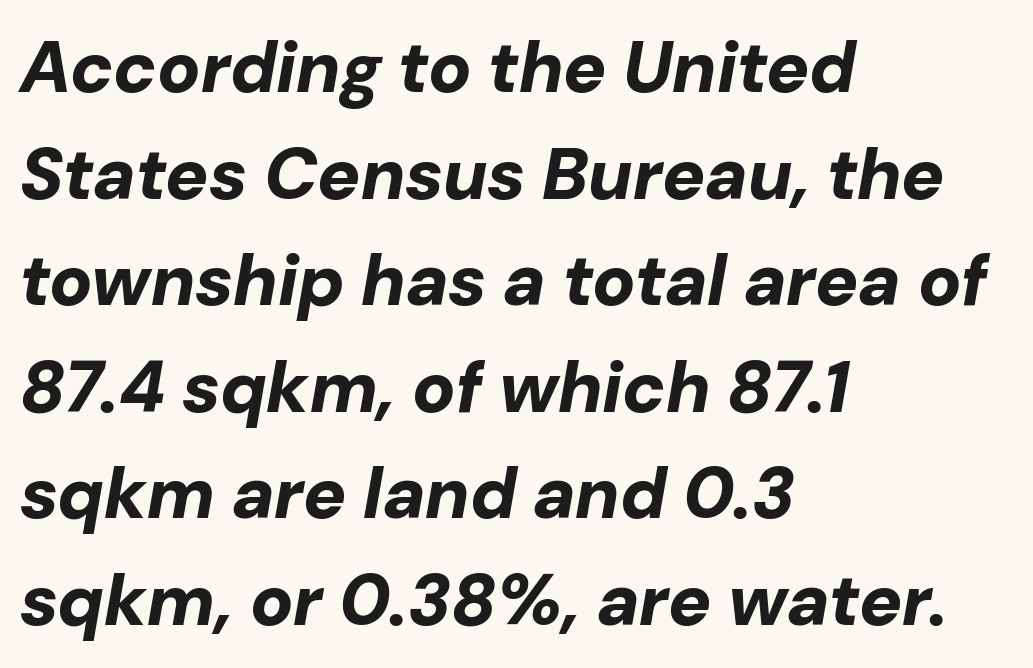
{"italic": "yes", "lean": "right", "slant_degrees": 10, "bold": "yes", "weight": "bold", "width": "normal", "stroke_contrast": "low", "x_height": "medium", "monospaced": "no", "underline": "no", "align": "left", "line_spacing": "normal", "line_spacing_ratio": 1.48, "letter_spacing": "normal", "letter_spacing_em": 0.0, "glyph_px": 72}
